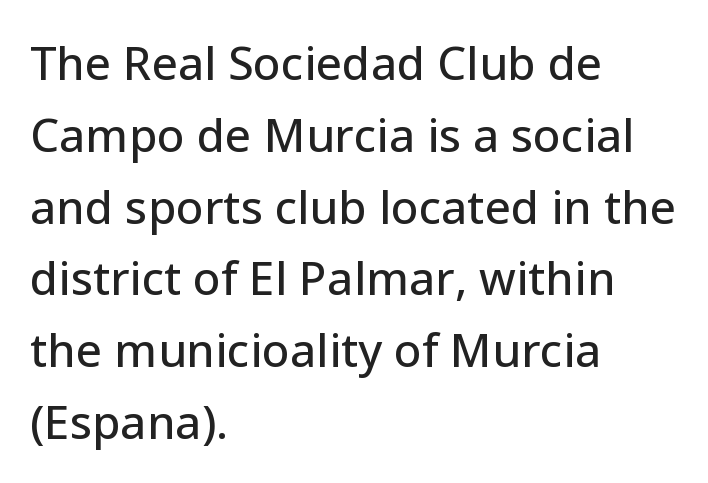
Q: Is the text italic (slanted)? A: No, it is upright.
Q: Is the typeface a serif or a sans-serif typeface? A: Sans-serif.
Q: Is the text underlined? A: No.
Q: How is the paragraph aligned? A: Left-aligned.
Q: Is the spacing between letters normal or unusually wide? A: Normal.
Q: Is the spacing between lines tight, normal or loose? A: Normal.
Q: Width (condensed, normal, or wide)? A: Normal.
Q: Stroke contrast? A: Low.
Q: x-height? A: Medium.
Q: Monospaced? A: No.
